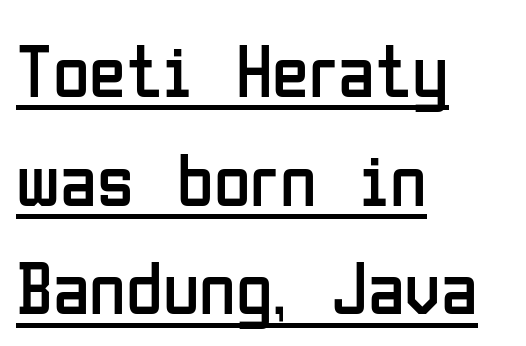
{"serif": "no", "italic": "no", "bold": "no", "weight": "regular", "width": "condensed", "stroke_contrast": "low", "x_height": "medium", "monospaced": "no", "underline": "yes", "align": "left", "line_spacing": "normal", "line_spacing_ratio": 1.45, "letter_spacing": "normal", "letter_spacing_em": 0.0, "glyph_px": 75}
